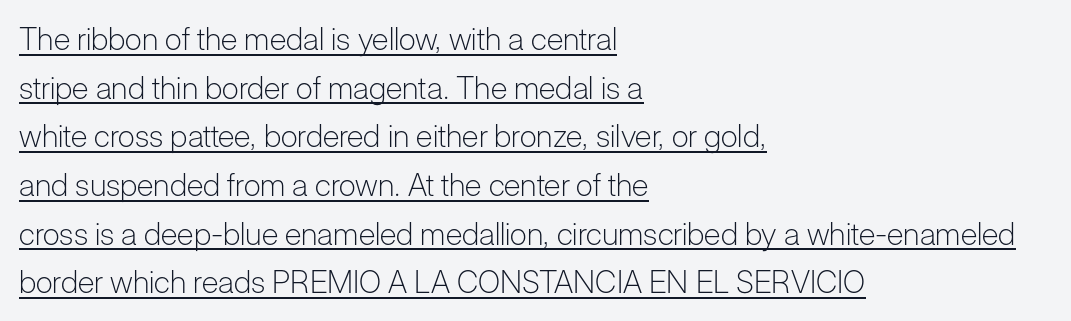
Vertical spacing — default. The typesetting does not lean heavy: it is not bold. Short note: letters normally spaced. You can tell it's not italic because the verticals are truly vertical.
